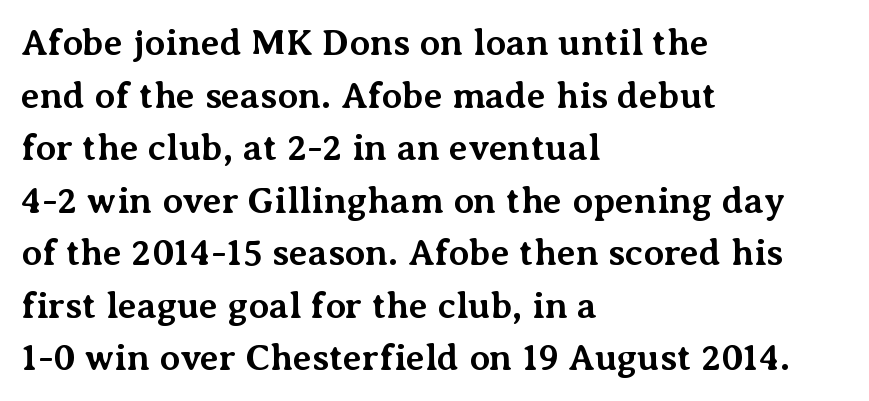
Q: Is the text bold? A: Yes.
Q: Is the text italic (slanted)? A: No, it is upright.
Q: Is the typeface a serif or a sans-serif typeface? A: Serif.
Q: Is the text underlined? A: No.
Q: How is the paragraph aligned? A: Left-aligned.
Q: Is the spacing between letters normal or unusually wide? A: Normal.
Q: Is the spacing between lines tight, normal or loose? A: Normal.
Q: Width (condensed, normal, or wide)? A: Normal.
Q: Stroke contrast? A: Medium.
Q: x-height? A: Medium.
Q: Monospaced? A: No.
